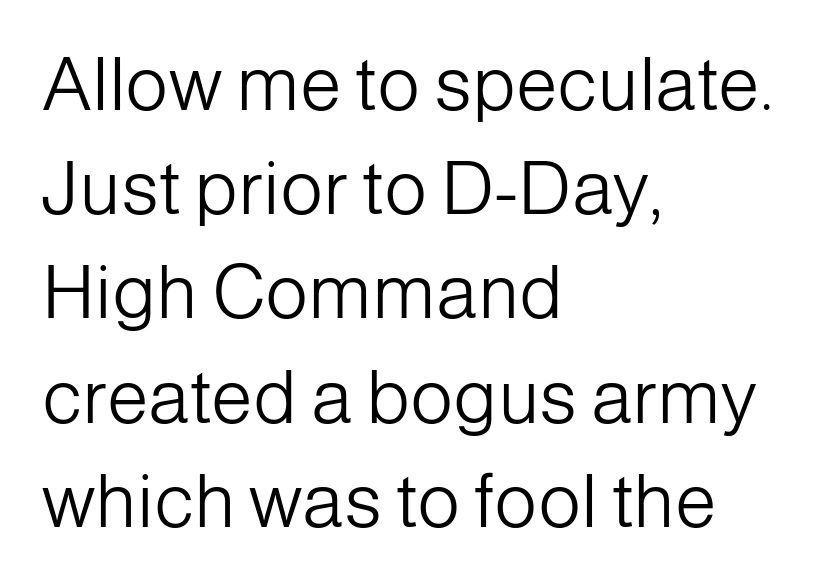
{"serif": "no", "italic": "no", "bold": "no", "weight": "light", "width": "normal", "stroke_contrast": "low", "x_height": "medium", "monospaced": "no", "underline": "no", "align": "left", "line_spacing": "normal", "line_spacing_ratio": 1.39, "letter_spacing": "normal", "letter_spacing_em": 0.0, "glyph_px": 75}
